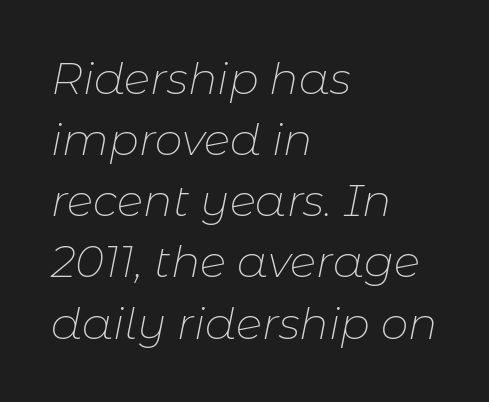
{"italic": "yes", "lean": "right", "slant_degrees": 11, "bold": "no", "weight": "thin", "width": "normal", "stroke_contrast": "low", "x_height": "medium", "monospaced": "no", "underline": "no", "align": "left", "line_spacing": "normal", "line_spacing_ratio": 1.39, "letter_spacing": "normal", "letter_spacing_em": 0.0, "glyph_px": 44}
